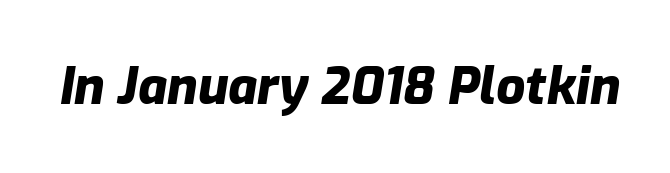
Q: Is the text bold? A: Yes.
Q: Is the text italic (slanted)? A: Yes, it leans right by about 9 degrees.
Q: Is the text underlined? A: No.
Q: Is the spacing between letters normal or unusually wide? A: Normal.
Q: Width (condensed, normal, or wide)? A: Normal.
Q: Stroke contrast? A: Low.
Q: x-height? A: Medium.
Q: Monospaced? A: No.
